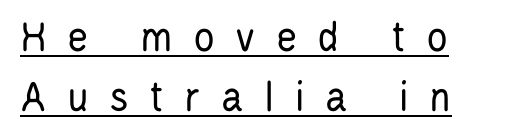
The image shows 45 px regular-weight, condensed sans-serif type, upright; set left-aligned, normal line spacing (1.33x), unusually wide letter spacing (+0.45 em), underlined; low stroke contrast and a large x-height.
